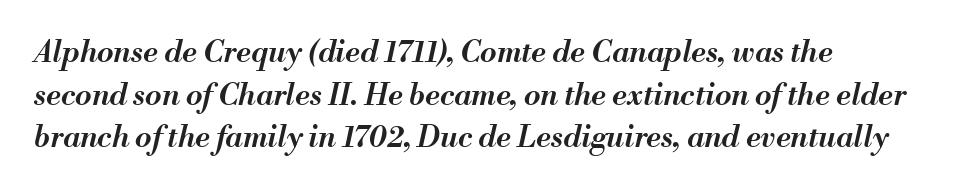
{"italic": "yes", "lean": "right", "slant_degrees": 13, "bold": "semi", "weight": "semibold", "width": "normal", "stroke_contrast": "medium", "x_height": "small", "monospaced": "no", "underline": "no", "align": "left", "line_spacing": "normal", "line_spacing_ratio": 1.42, "letter_spacing": "normal", "letter_spacing_em": 0.0, "glyph_px": 30}
